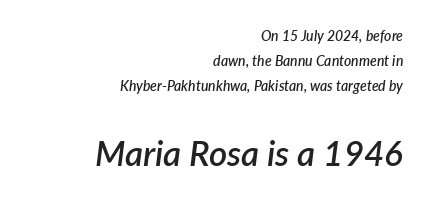
{"italic": "yes", "lean": "right", "slant_degrees": 7, "bold": "semi", "weight": "semibold", "width": "normal", "stroke_contrast": "low", "x_height": "medium", "monospaced": "no", "underline": "no", "align": "right", "line_spacing_ratio": 1.8, "letter_spacing": "normal", "letter_spacing_em": 0.0, "larger_block": "second", "size_ratio": 2.5, "glyph_px": 35}
